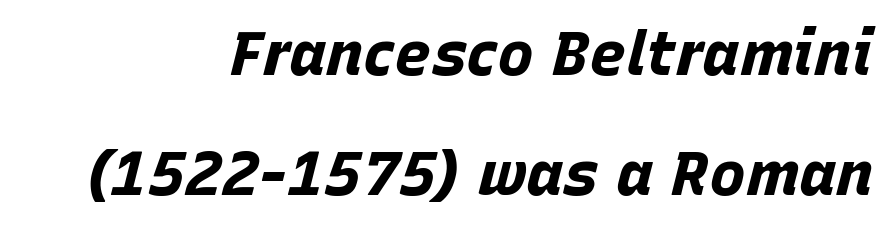
Every row of glyphs terminates at an identical x-position on the right. Looks like regular typesetting: each glyph gets only the width it needs. Lines of text with bare space underneath. Interline gaps are noticeably wide in this sample.
